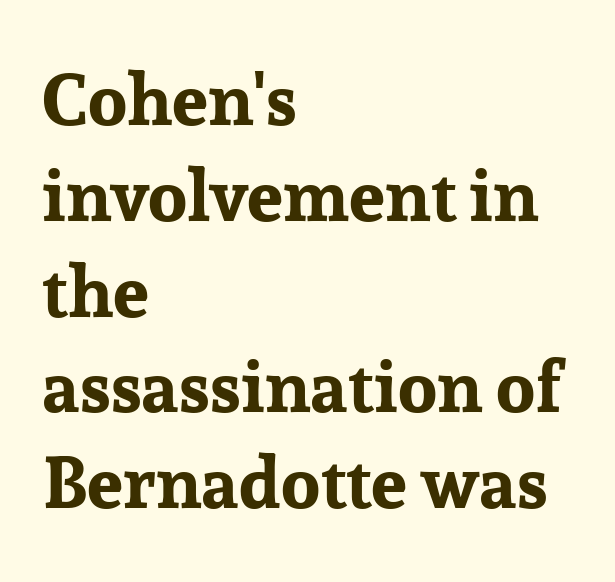
Q: Is the text bold? A: Yes.
Q: Is the text italic (slanted)? A: No, it is upright.
Q: Is the typeface a serif or a sans-serif typeface? A: Serif.
Q: Is the text underlined? A: No.
Q: How is the paragraph aligned? A: Left-aligned.
Q: Is the spacing between letters normal or unusually wide? A: Normal.
Q: Is the spacing between lines tight, normal or loose? A: Normal.
Q: Width (condensed, normal, or wide)? A: Normal.
Q: Stroke contrast? A: Low.
Q: x-height? A: Medium.
Q: Monospaced? A: No.
